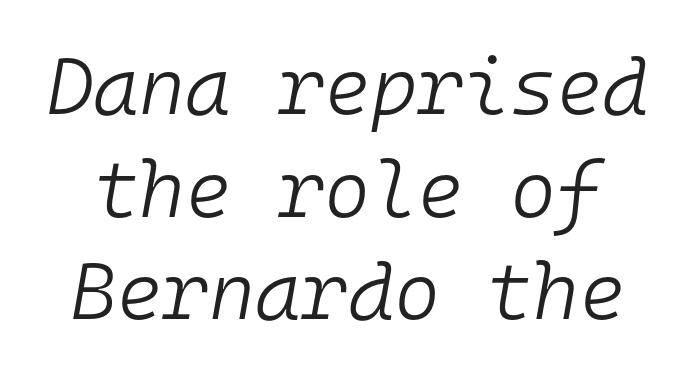
Unbolded letterforms with no extra heft. Standard letterfit; no display-style spreading of the glyphs. Monospaced: the letters line up in strict vertical columns. The designer left line spacing at the default. Any mark beneath the type? The region is blank.
